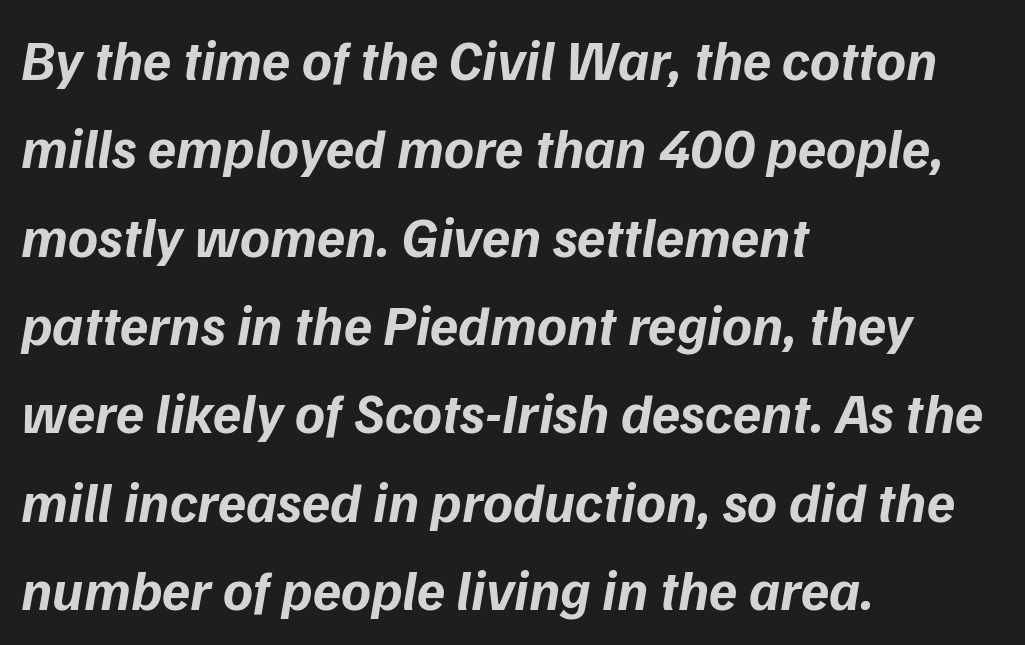
{"italic": "yes", "lean": "right", "slant_degrees": 9, "bold": "yes", "weight": "bold", "width": "normal", "stroke_contrast": "low", "x_height": "medium", "monospaced": "no", "underline": "no", "align": "left", "line_spacing": "normal", "line_spacing_ratio": 1.55, "letter_spacing": "normal", "letter_spacing_em": 0.0, "glyph_px": 57}
